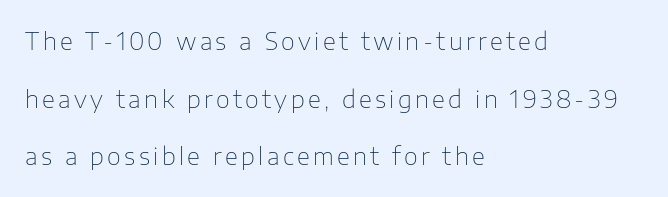
The image shows 24 px text type, upright; set left-aligned, loose line spacing (2.4x), not underlined.
